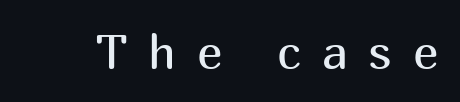
{"serif": "no", "italic": "no", "bold": "no", "weight": "regular", "width": "normal", "stroke_contrast": "medium", "x_height": "medium", "monospaced": "no", "underline": "no", "letter_spacing": "wide", "letter_spacing_em": 0.43, "glyph_px": 48}
